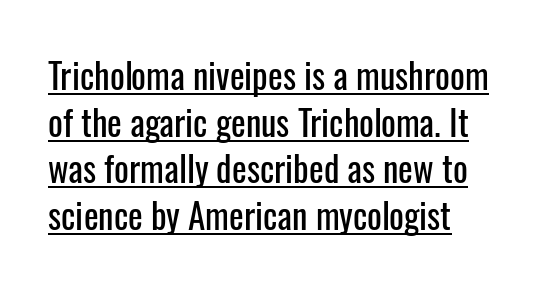
The image shows 35 px condensed sans-serif type, upright; set normal line spacing (1.33x), normal letter spacing, underlined; low stroke contrast and a medium x-height.
